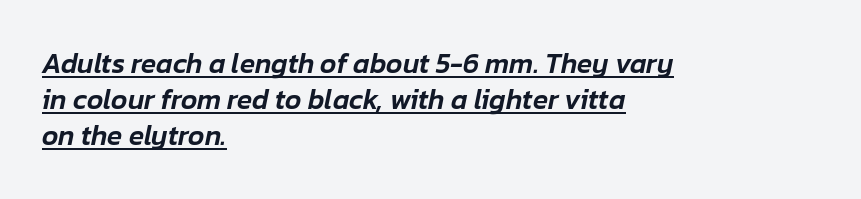
The image shows 28 px text type, italic (leaning right); set left-aligned, normal line spacing (1.28x), normal letter spacing, underlined; low stroke contrast and a medium x-height.
